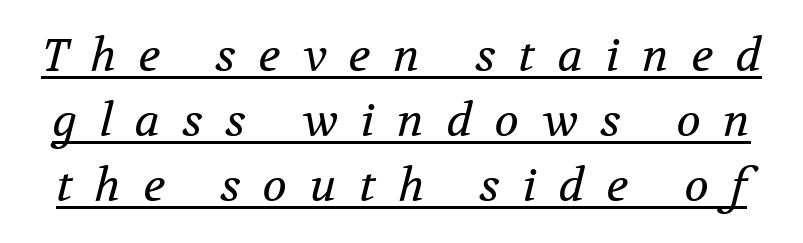
{"serif": "yes", "italic": "yes", "lean": "right", "slant_degrees": 12, "bold": "no", "weight": "regular", "width": "normal", "stroke_contrast": "medium", "x_height": "medium", "monospaced": "no", "underline": "yes", "line_spacing": "normal", "line_spacing_ratio": 1.44, "letter_spacing": "wide", "letter_spacing_em": 0.5, "glyph_px": 45}
